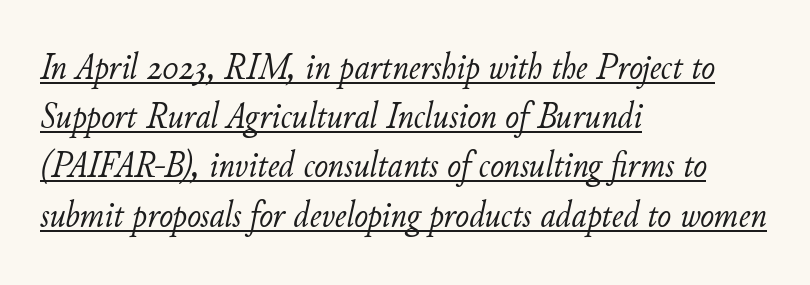
Q: Is the text bold? A: No.
Q: Is the text italic (slanted)? A: Yes, it leans right by about 11 degrees.
Q: Is the text underlined? A: Yes.
Q: How is the paragraph aligned? A: Left-aligned.
Q: Is the spacing between letters normal or unusually wide? A: Normal.
Q: Is the spacing between lines tight, normal or loose? A: Normal.
Q: Width (condensed, normal, or wide)? A: Normal.
Q: Stroke contrast? A: Low.
Q: x-height? A: Small.
Q: Monospaced? A: No.
